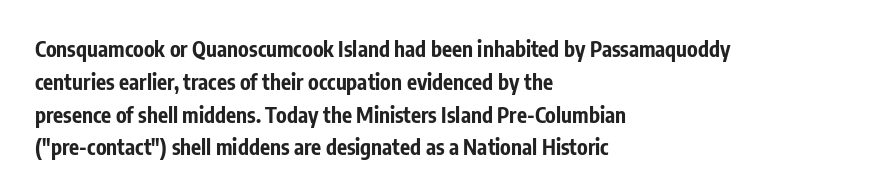
The image shows 21 px bold type, upright; set left-aligned, normal line spacing (1.56x), normal letter spacing, not underlined.
